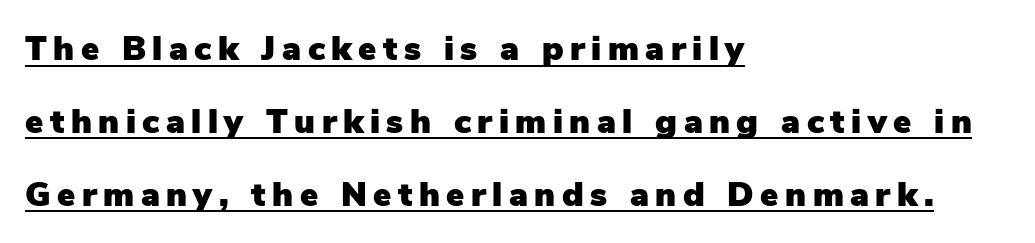
{"serif": "no", "italic": "no", "width": "normal", "stroke_contrast": "low", "x_height": "medium", "monospaced": "no", "underline": "yes", "align": "left", "line_spacing": "loose", "line_spacing_ratio": 2.14, "glyph_px": 34}
